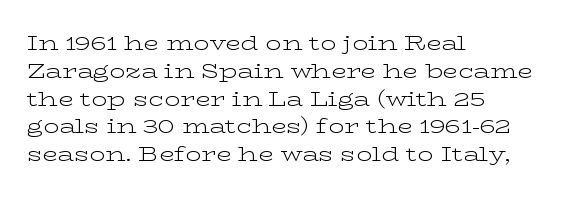
Nothing heavy about these letters — not bold at all. Compared with a centered layout, this one pins lines to the left instead. Spacing between characters is what you'd get straight out of the box. Posture: vertical. Anything drawn beneath the words? Only blank space.
